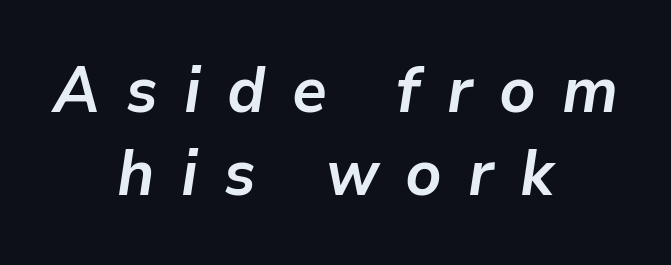
Q: Is the text bold? A: Yes.
Q: Is the text italic (slanted)? A: Yes, it leans right by about 9 degrees.
Q: Is the text underlined? A: No.
Q: How is the paragraph aligned? A: Centered.
Q: Is the spacing between letters normal or unusually wide? A: Unusually wide.
Q: Is the spacing between lines tight, normal or loose? A: Normal.
Q: Width (condensed, normal, or wide)? A: Normal.
Q: Stroke contrast? A: Low.
Q: x-height? A: Medium.
Q: Monospaced? A: No.
